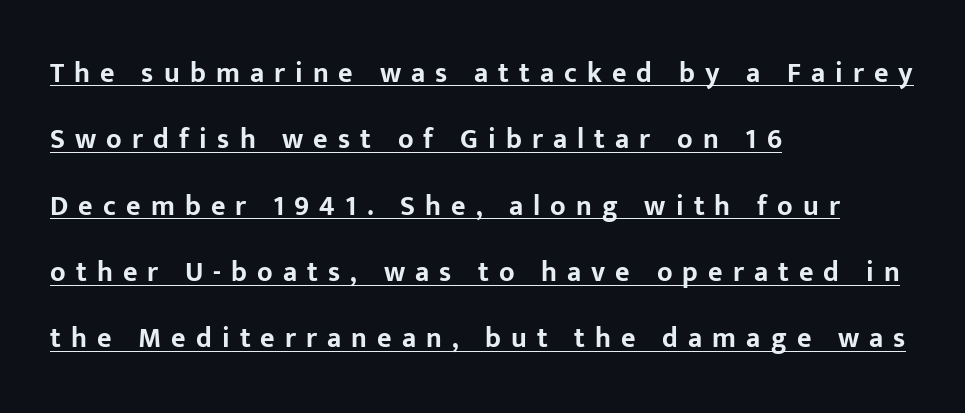
Examine the stroke ends and you'll find no serifs. Vertical strokes here are truly vertical. Character widths vary here, with narrow letters taking less room than wide ones. Leading is clearly above the norm, producing a sparse column. Horizontally, the lines are justified to the leading edge only. Students, observe the line beneath the letters — that is underlining.
